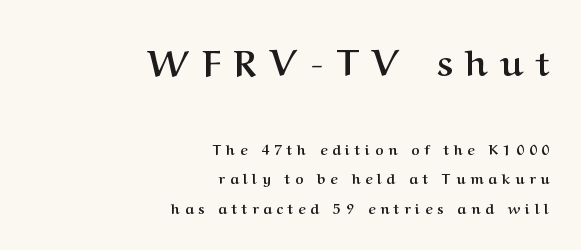
Line spacing here is loose. Note: serifs present on the glyphs. This layout puts the oversized block above and the modest block below. What weight is shown? A full bold with thick strokes. Rendered with straight, roman letterforms.
